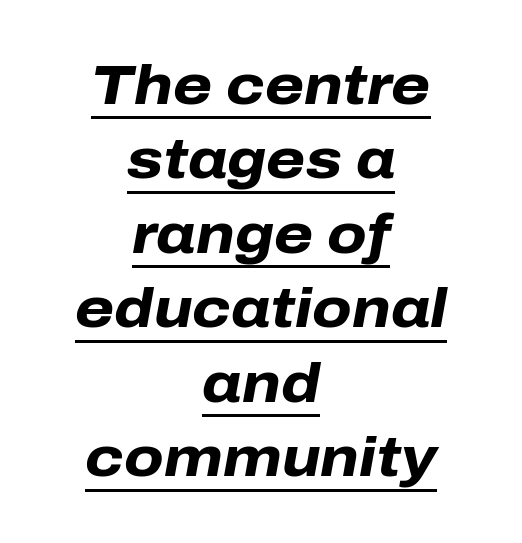
The image shows 56 px heavy type, italic (leaning right); set centered, normal line spacing (1.33x), normal letter spacing, underlined; low stroke contrast and a medium x-height.
